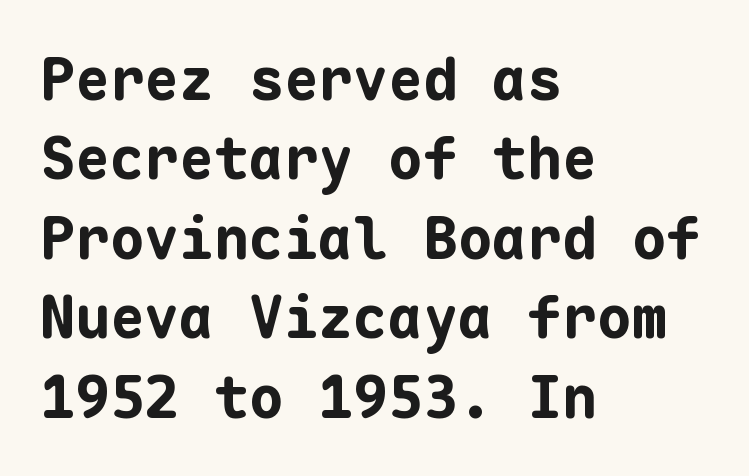
Q: Is the text bold? A: Yes.
Q: Is the text italic (slanted)? A: No, it is upright.
Q: Is the typeface a serif or a sans-serif typeface? A: Sans-serif.
Q: Is the text underlined? A: No.
Q: How is the paragraph aligned? A: Left-aligned.
Q: Is the spacing between letters normal or unusually wide? A: Normal.
Q: Is the spacing between lines tight, normal or loose? A: Normal.
Q: Width (condensed, normal, or wide)? A: Normal.
Q: Stroke contrast? A: Low.
Q: x-height? A: Medium.
Q: Monospaced? A: Yes.
